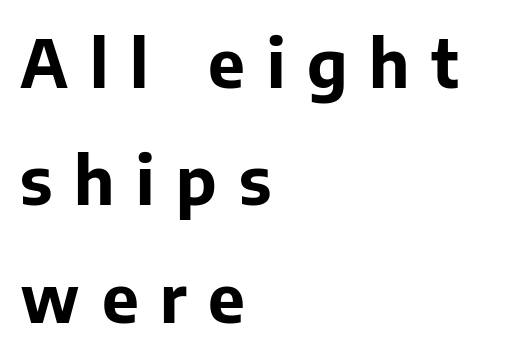
Summary of weight: heavy, a full bold. These lines are composed in type without serifs. Ordinary non-slanted type is in use. The space beneath each line is pristine and unruled.
